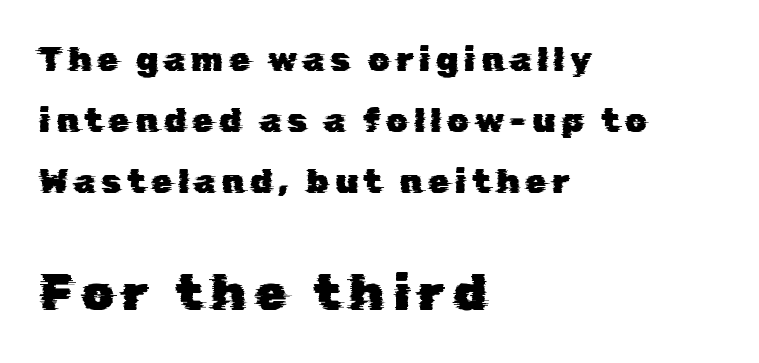
Q: Is the typeface a serif or a sans-serif typeface? A: Sans-serif.
Q: Is the text underlined? A: No.
Q: How is the paragraph aligned? A: Left-aligned.
Q: Which block of text is set in a larger size, the first (top) or the second (bottom)? A: The second (bottom) one.
Q: Width (condensed, normal, or wide)? A: Normal.
Q: Stroke contrast? A: Low.
Q: x-height? A: Medium.
Q: Monospaced? A: No.
